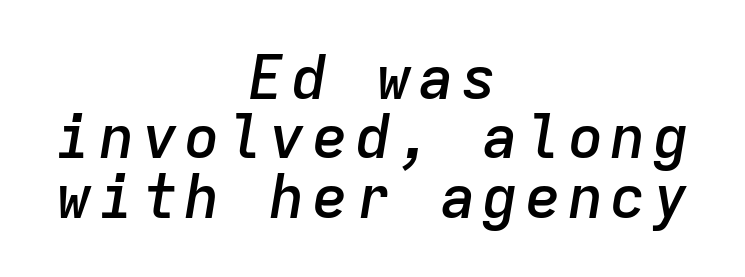
The rendering uses a small line-height, squeezing the rows. A bare baseline throughout the passage. Does the lettering tilt? It does — this is italic. Every letter is mildly thick-stroked: semibold rather than bold. Horizontal alignment here is central, giving a formal, balanced look.
